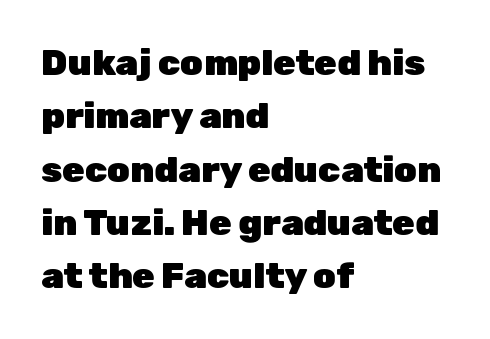
The image shows 36 px heavy sans-serif type, upright; set left-aligned, normal line spacing (1.48x), normal letter spacing, not underlined; low stroke contrast and a medium x-height.
